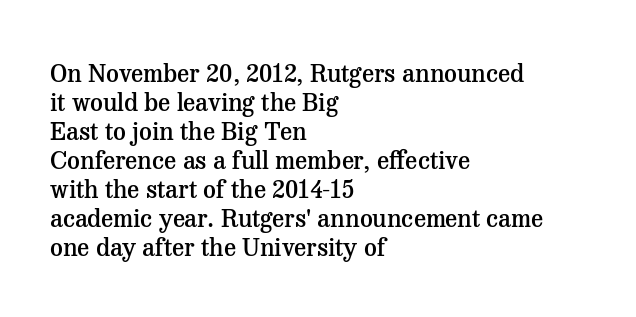
Q: Is the text bold? A: Semi-bold.
Q: Is the text italic (slanted)? A: No, it is upright.
Q: Is the text underlined? A: No.
Q: How is the paragraph aligned? A: Left-aligned.
Q: Is the spacing between letters normal or unusually wide? A: Normal.
